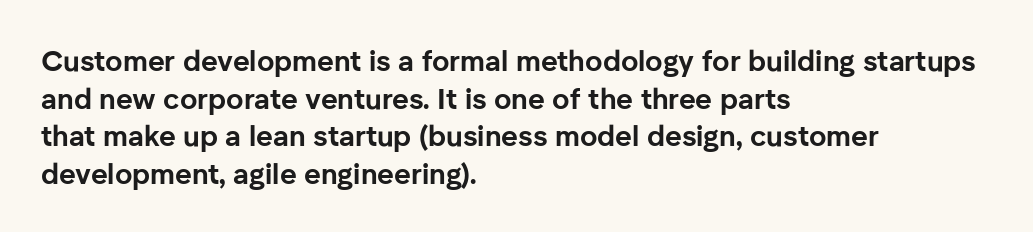
The image shows 29 px bold sans-serif type, upright; set left-aligned, normal line spacing (1.3x), normal letter spacing, not underlined; low stroke contrast and a medium x-height.
